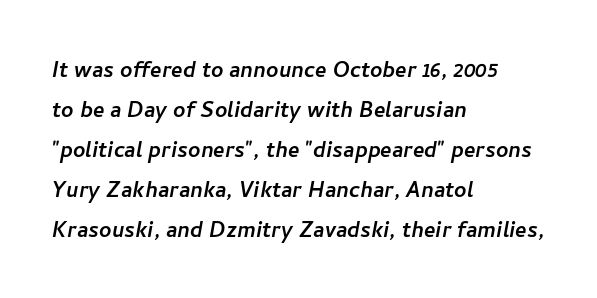
The image shows 27 px text type; set left-aligned, normal line spacing (1.48x), normal letter spacing, not underlined.
